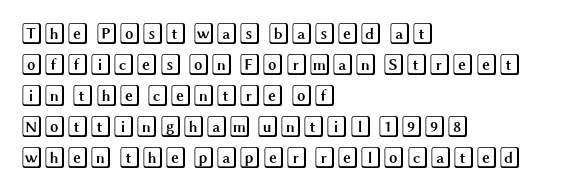
Does the copy run flush right? No — it runs flush left. The specimen reads as upright at a glance. Between one letter and the next there's only the usual sliver of space. The designer left line spacing at the default.
